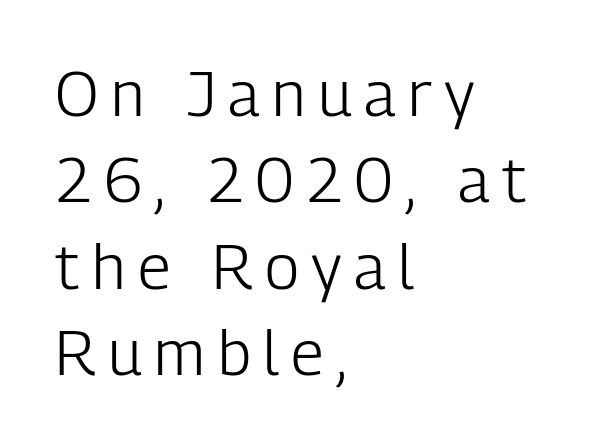
Q: Is the text bold? A: No.
Q: Is the text italic (slanted)? A: No, it is upright.
Q: Is the typeface a serif or a sans-serif typeface? A: Sans-serif.
Q: Is the text underlined? A: No.
Q: How is the paragraph aligned? A: Left-aligned.
Q: Is the spacing between letters normal or unusually wide? A: Unusually wide.
Q: Is the spacing between lines tight, normal or loose? A: Normal.
Q: Width (condensed, normal, or wide)? A: Condensed.
Q: Stroke contrast? A: Low.
Q: x-height? A: Medium.
Q: Monospaced? A: No.
